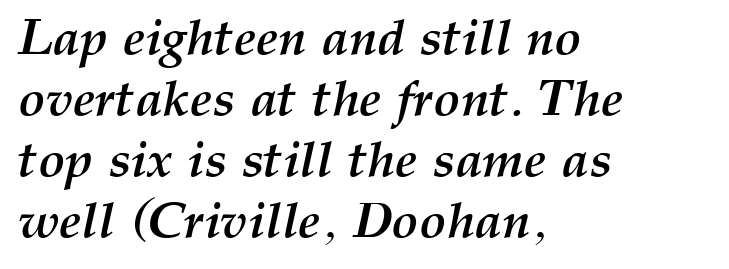
You'd pick this weight for a headline — it's a proper bold. The rendering applies a slant to the glyphs. Plain, unruled lines of type. This rendering leaves character spacing at its baseline value. Looks like regular typesetting: each glyph gets only the width it needs. Line starts are locked; line ends wander.
